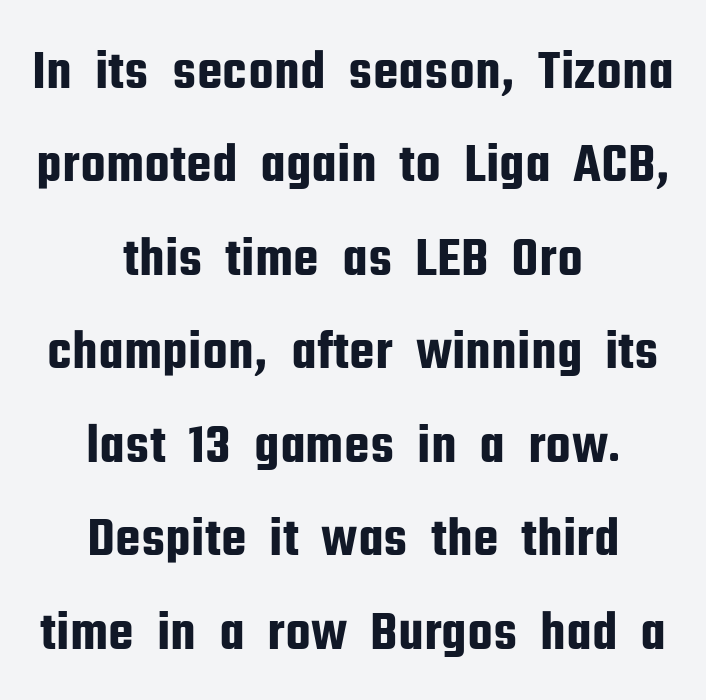
The image shows 57 px condensed sans-serif type, upright; set centered, normal line spacing (1.64x), normal letter spacing, not underlined; low stroke contrast and a medium x-height.
